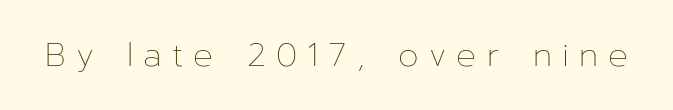
The strokes carry an ordinary text weight at most. These lines have a slow, spaced-out rhythm from letter to letter. Unmarked baselines from the first word to the last. The letters advance in unequal steps, a hallmark of proportional type. Vertical strokes here are truly vertical.
